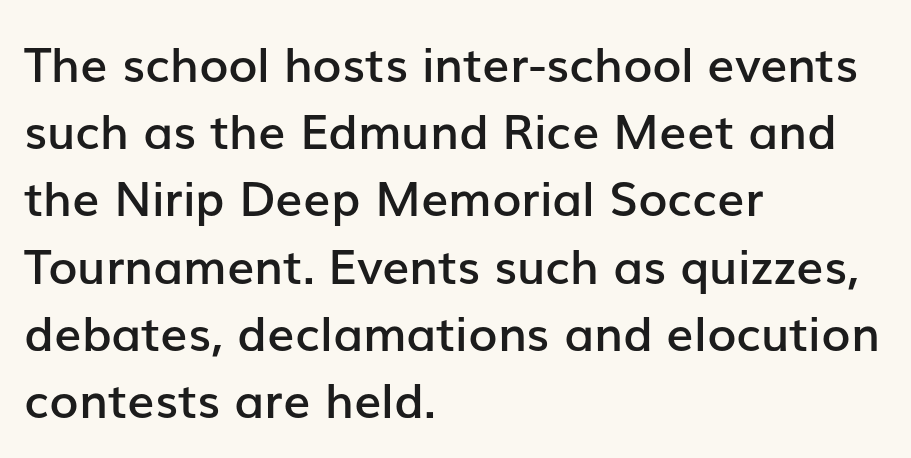
Q: Is the text bold? A: Semi-bold.
Q: Is the text italic (slanted)? A: No, it is upright.
Q: Is the typeface a serif or a sans-serif typeface? A: Sans-serif.
Q: Is the text underlined? A: No.
Q: How is the paragraph aligned? A: Left-aligned.
Q: Is the spacing between letters normal or unusually wide? A: Normal.
Q: Is the spacing between lines tight, normal or loose? A: Normal.
Q: Width (condensed, normal, or wide)? A: Normal.
Q: Stroke contrast? A: Low.
Q: x-height? A: Medium.
Q: Monospaced? A: No.
